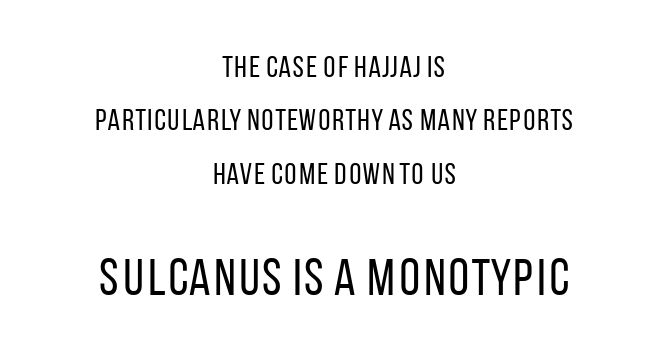
The rendering shows plain stroke endings on the letterforms — a sans-serif design. Two sizes are in play, and the larger belongs to the second block. Is the type heavy? It reads as light-to-regular instead. When letters stand straight like this, we call the style roman or upright.
